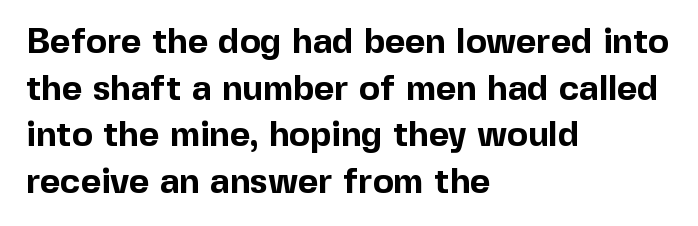
The image shows 35 px bold sans-serif type, upright; set left-aligned, normal line spacing (1.33x), normal letter spacing, not underlined; a medium x-height.
